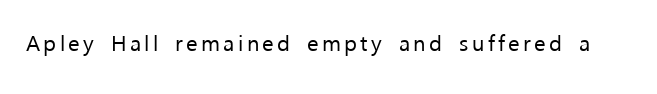
{"italic": "no", "bold": "no", "underline": "no", "glyph_px": 22}
